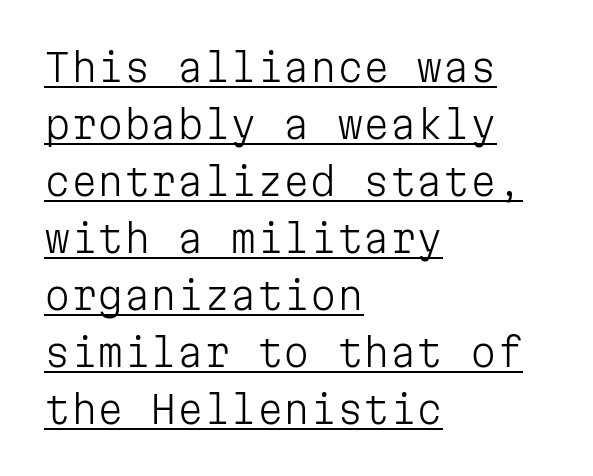
{"serif": "no", "italic": "no", "bold": "no", "weight": "light", "width": "normal", "stroke_contrast": "low", "x_height": "medium", "monospaced": "yes", "underline": "yes", "align": "left", "line_spacing": "normal", "line_spacing_ratio": 1.5, "letter_spacing": "normal", "letter_spacing_em": 0.0, "glyph_px": 38}
